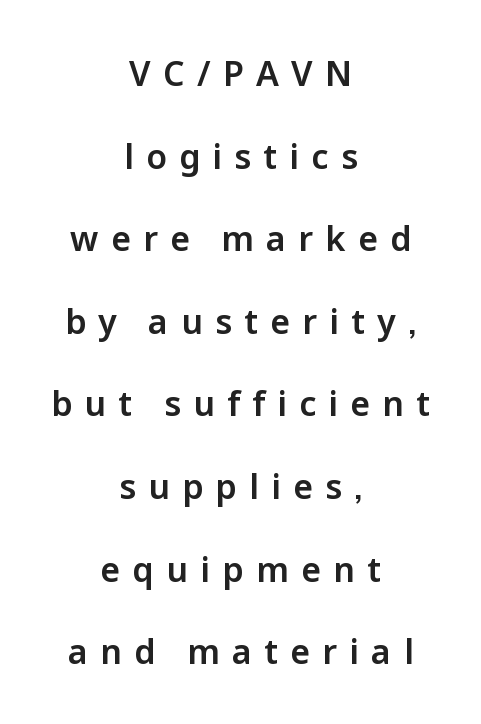
The image shows 34 px sans-serif type, upright; set centered, loose line spacing (2.43x), unusually wide letter spacing (+0.36 em), not underlined; low stroke contrast and a medium x-height.
